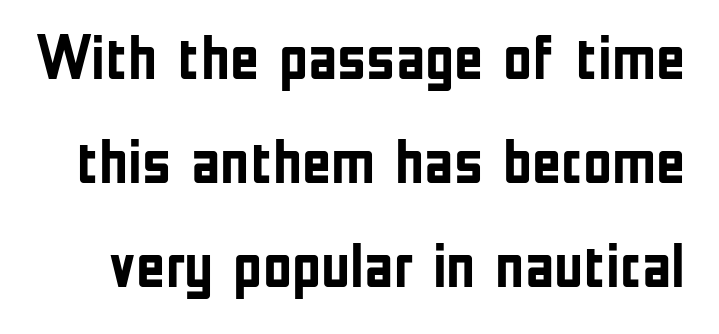
{"serif": "no", "italic": "no", "bold": "yes", "weight": "semibold", "width": "condensed", "stroke_contrast": "low", "x_height": "medium", "monospaced": "no", "underline": "no", "line_spacing": "normal", "line_spacing_ratio": 1.65, "letter_spacing": "normal", "letter_spacing_em": 0.0, "glyph_px": 63}
